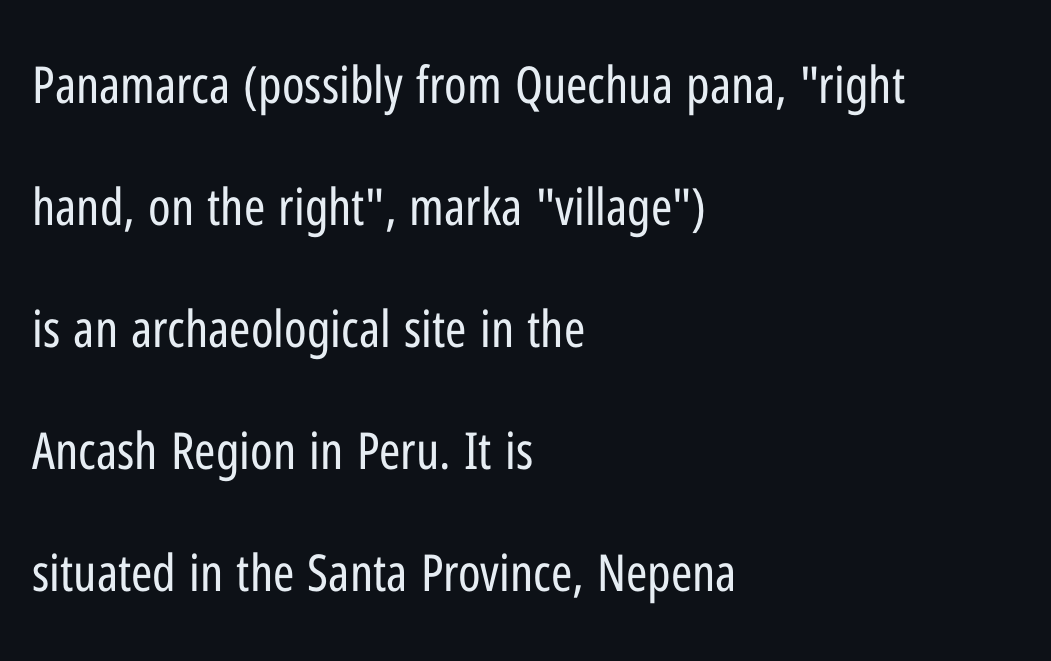
{"serif": "no", "italic": "no", "bold": "no", "weight": "regular", "width": "condensed", "stroke_contrast": "low", "x_height": "medium", "monospaced": "no", "underline": "no", "align": "left", "line_spacing": "loose", "line_spacing_ratio": 2.39, "letter_spacing": "normal", "letter_spacing_em": 0.0, "glyph_px": 51}
